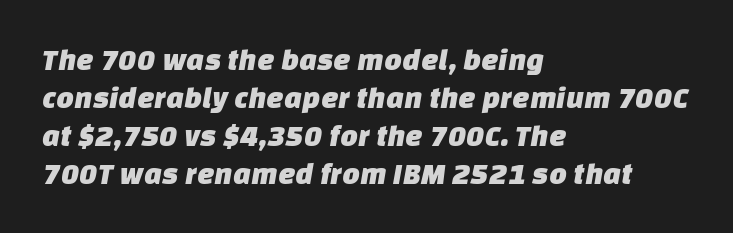
{"serif": "no", "width": "normal", "stroke_contrast": "low", "x_height": "large", "monospaced": "no", "underline": "no", "align": "left", "line_spacing_ratio": 1.23, "letter_spacing": "normal", "letter_spacing_em": 0.0, "glyph_px": 31}
